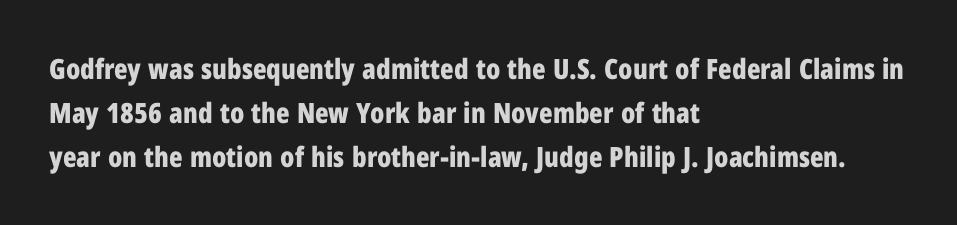
The image shows 28 px bold, condensed sans-serif type, upright; set left-aligned, normal line spacing (1.57x), normal letter spacing, not underlined; low stroke contrast and a medium x-height.
